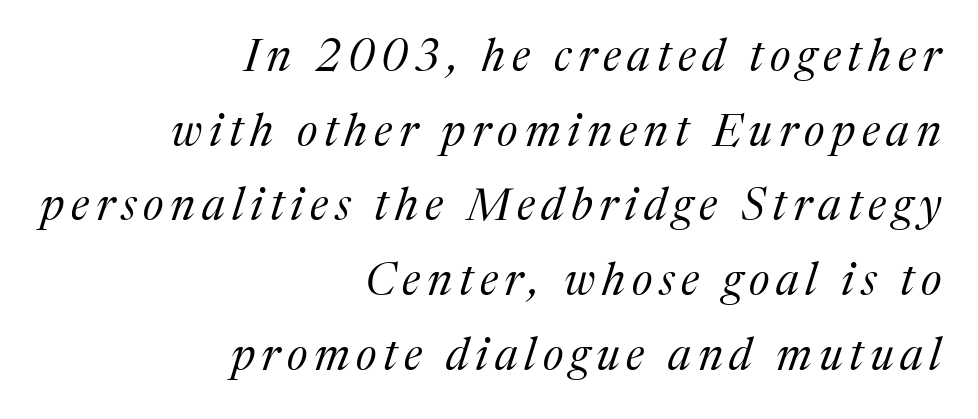
Q: Is the text bold? A: No.
Q: Is the text italic (slanted)? A: Yes, it leans right by about 17 degrees.
Q: Is the typeface a serif or a sans-serif typeface? A: Serif.
Q: Is the text underlined? A: No.
Q: How is the paragraph aligned? A: Right-aligned.
Q: Is the spacing between lines tight, normal or loose? A: Normal.
Q: Width (condensed, normal, or wide)? A: Normal.
Q: Stroke contrast? A: Medium.
Q: x-height? A: Medium.
Q: Monospaced? A: No.
